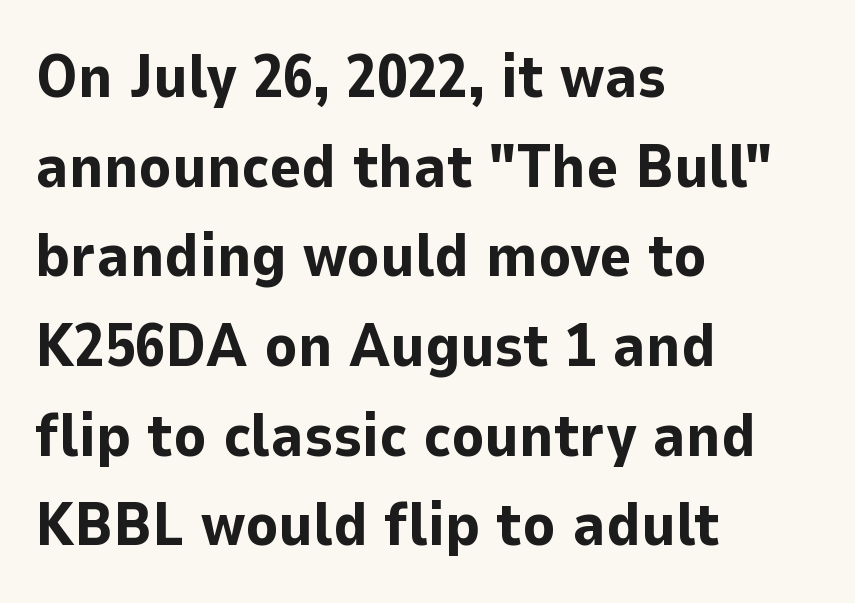
The image shows 61 px bold sans-serif type, upright; set left-aligned, normal line spacing (1.47x), normal letter spacing, not underlined; low stroke contrast and a medium x-height.
